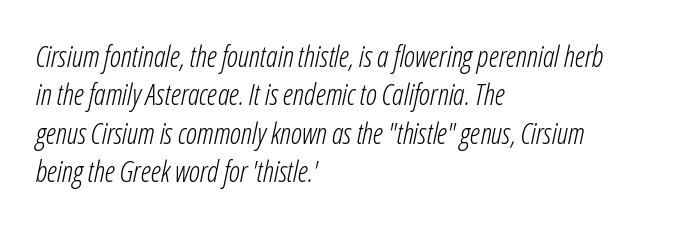
The image shows 29 px light, condensed type, italic (leaning right); set left-aligned, normal line spacing (1.32x), normal letter spacing, not underlined; low stroke contrast and a medium x-height.
